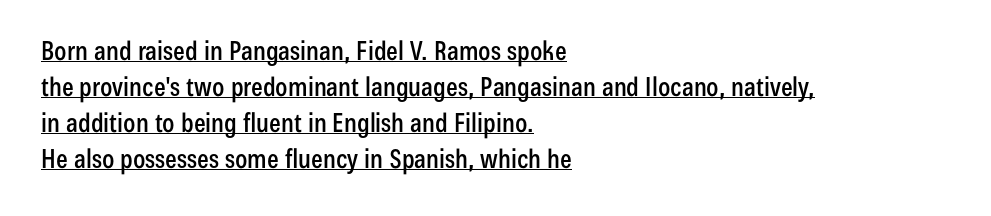
The image shows 26 px text type, upright; set left-aligned, normal line spacing (1.38x), normal letter spacing, underlined.
